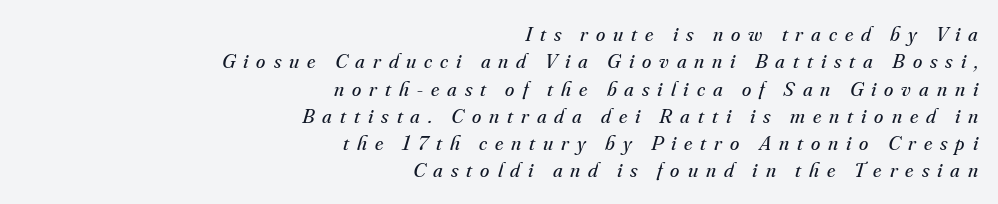
Q: Is the text bold? A: No.
Q: Is the text italic (slanted)? A: Yes, it leans right by about 16 degrees.
Q: Is the text underlined? A: No.
Q: How is the paragraph aligned? A: Right-aligned.
Q: Is the spacing between letters normal or unusually wide? A: Unusually wide.
Q: Is the spacing between lines tight, normal or loose? A: Normal.
